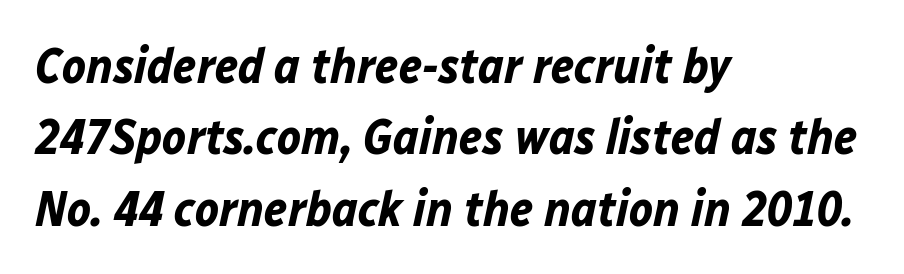
The image shows 50 px bold type, italic (leaning right); set left-aligned, normal line spacing (1.43x), normal letter spacing, not underlined; low stroke contrast and a medium x-height.
